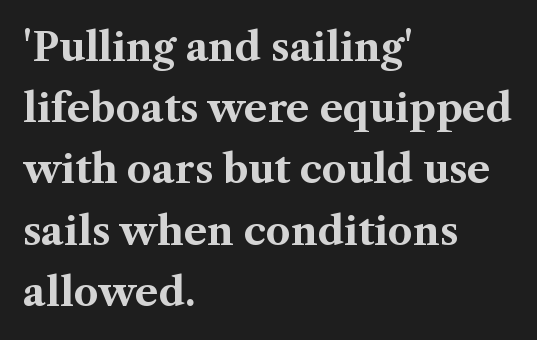
{"serif": "yes", "italic": "no", "bold": "yes", "weight": "bold", "width": "normal", "stroke_contrast": "medium", "x_height": "medium", "monospaced": "no", "underline": "no", "align": "left", "line_spacing": "normal", "line_spacing_ratio": 1.57, "letter_spacing": "normal", "letter_spacing_em": 0.0, "glyph_px": 39}
